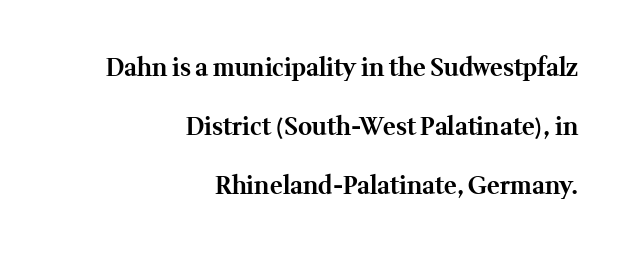
A bare baseline throughout the passage. Glyph-to-glyph distance matches everyday printed text. Nope, not italic — everything's standing straight. Interline gaps are noticeably wide in this sample. Thick stems and heavy bowls — unmistakably bold. Line endings align vertically; line beginnings do not.
